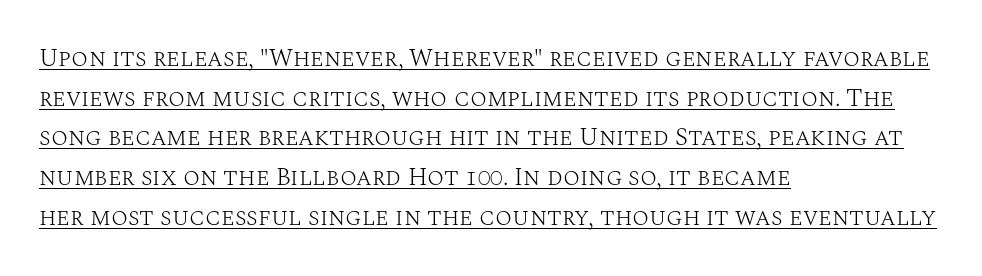
{"italic": "no", "bold": "no", "underline": "yes", "align": "left", "line_spacing": "normal", "line_spacing_ratio": 1.59, "letter_spacing": "normal", "letter_spacing_em": 0.0, "glyph_px": 25}
